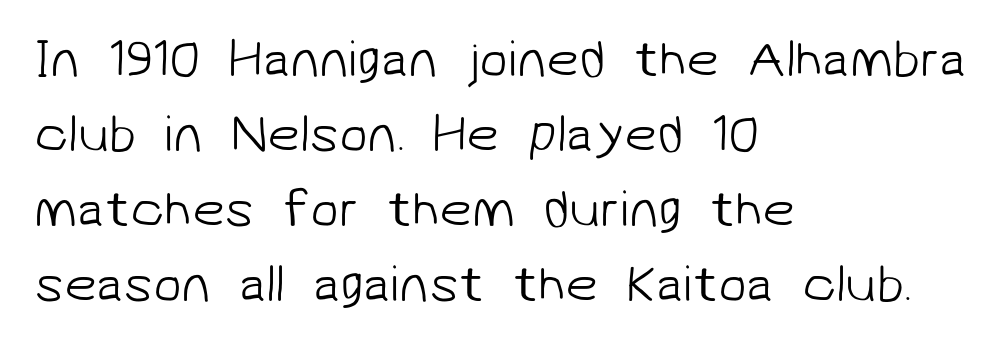
{"serif": "no", "bold": "no", "weight": "light", "width": "normal", "stroke_contrast": "low", "x_height": "medium", "monospaced": "no", "underline": "no", "align": "left", "line_spacing": "normal", "line_spacing_ratio": 1.44, "letter_spacing": "normal", "letter_spacing_em": 0.0, "glyph_px": 52}
